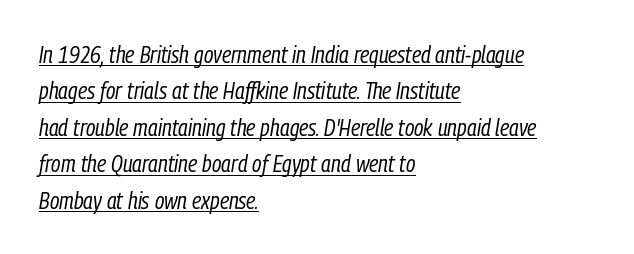
The image shows 24 px text type, italic (leaning right); set left-aligned, normal line spacing (1.52x), normal letter spacing, underlined.
